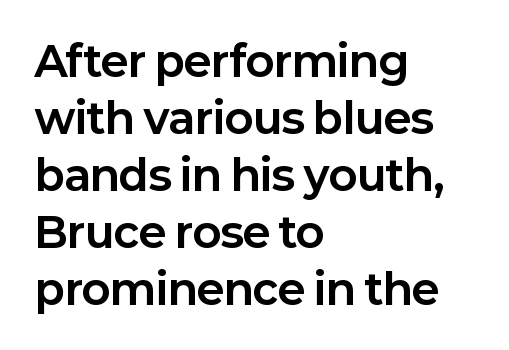
The ragged edge is on the right, which tells us the setting is flush left. The glyphs in this specimen are sans serif. Anything drawn beneath the words? Only blank space. Nope, not italic — everything's standing straight. The rendering uses a moderate line-height, typical for paragraphs.
